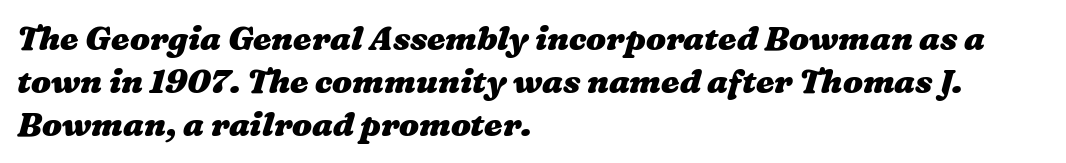
{"bold": "yes", "weight": "heavy", "width": "wide", "stroke_contrast": "medium", "x_height": "medium", "monospaced": "no", "underline": "no", "align": "left", "line_spacing": "normal", "line_spacing_ratio": 1.31, "letter_spacing": "normal", "letter_spacing_em": 0.0, "glyph_px": 33}
